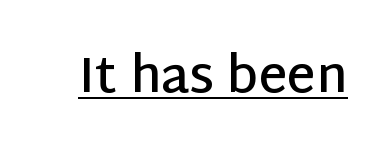
{"serif": "no", "italic": "no", "bold": "semi", "weight": "semibold", "width": "normal", "stroke_contrast": "low", "x_height": "large", "monospaced": "no", "underline": "yes", "letter_spacing": "normal", "letter_spacing_em": 0.0, "glyph_px": 50}
